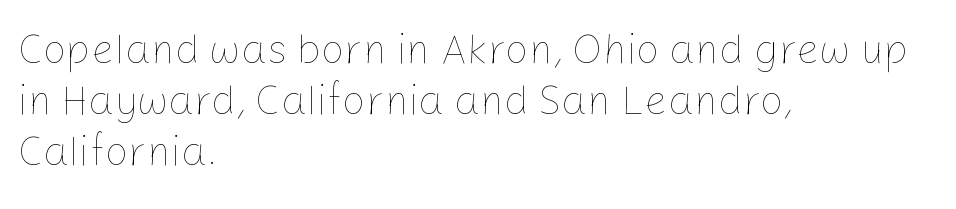
Has an underline been added? It has not. There is no visible air inserted between adjacent glyphs. The passage shown is not bold in any degree. No italicization has been applied; the sample stays upright. If you drew a ruler down the left edge, every line would touch it.
